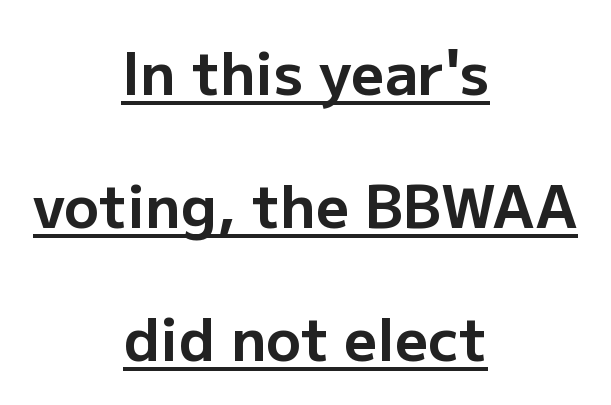
The image shows 58 px bold sans-serif type, upright; set centered, loose line spacing (2.29x), normal letter spacing, underlined; low stroke contrast and a medium x-height.
